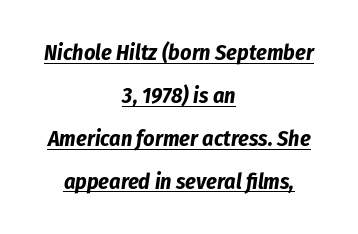
Q: Is the text bold? A: Yes.
Q: Is the text italic (slanted)? A: Yes, it leans right by about 8 degrees.
Q: Is the text underlined? A: Yes.
Q: How is the paragraph aligned? A: Centered.
Q: Is the spacing between letters normal or unusually wide? A: Normal.
Q: Is the spacing between lines tight, normal or loose? A: Loose.
